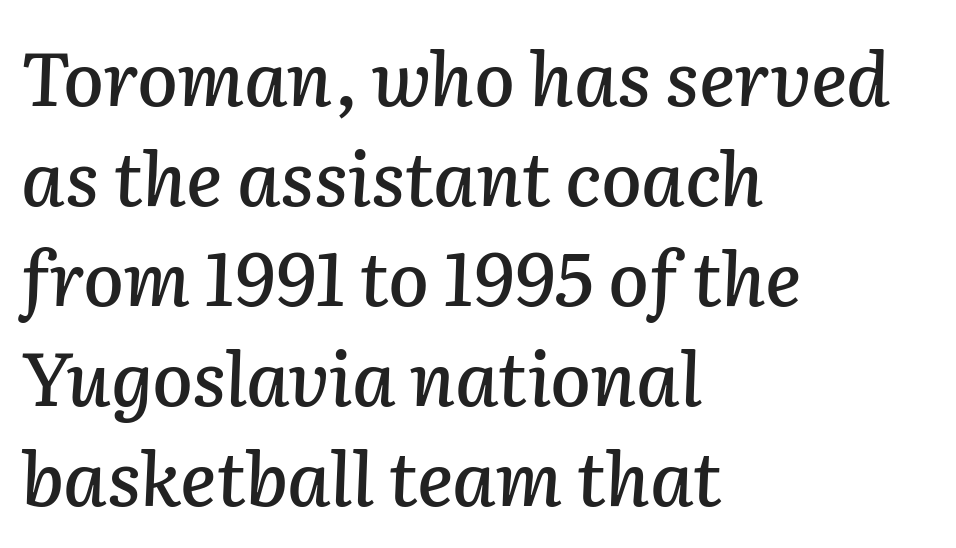
The image shows 74 px text type, italic (leaning right); set left-aligned, normal line spacing (1.35x), normal letter spacing, not underlined; low stroke contrast and a medium x-height.
